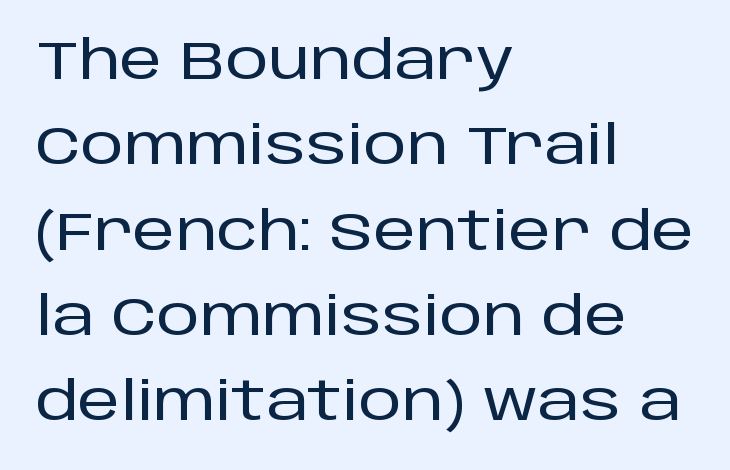
The image shows 54 px sans-serif type, upright; set left-aligned, normal line spacing (1.58x), normal letter spacing, not underlined; low stroke contrast and a large x-height.
